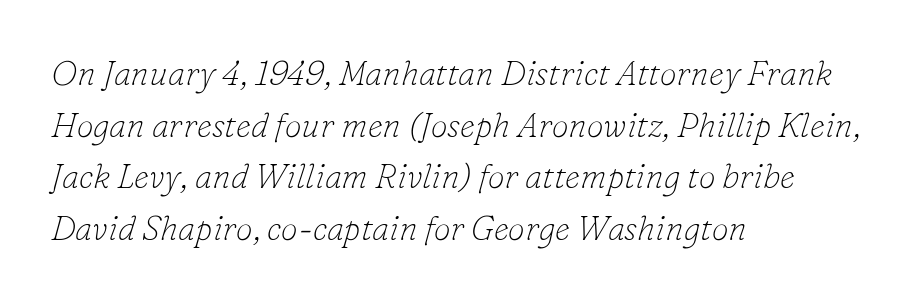
The characters are drawn with everyday or finer stroke widths. Glance below the letters and you will spot only blank space. The passage shown is typed in a proportional face where columns would drift. The type is set solid horizontally, with unmodified tracking.
